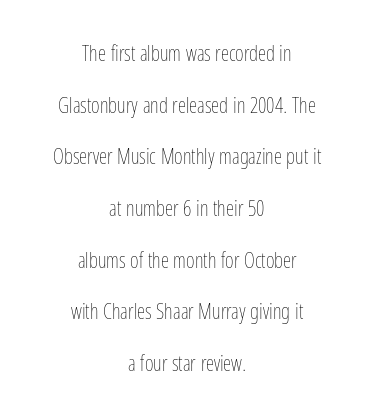
Q: Is the text bold? A: No.
Q: Is the text italic (slanted)? A: No, it is upright.
Q: Is the text underlined? A: No.
Q: How is the paragraph aligned? A: Centered.
Q: Is the spacing between letters normal or unusually wide? A: Normal.
Q: Is the spacing between lines tight, normal or loose? A: Loose.
